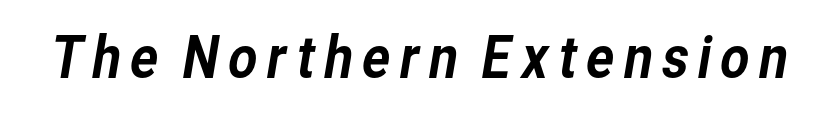
Looks like regular typesetting: each glyph gets only the width it needs. The face used here is a sans, in the tradition of grotesques and geometrics. Anything drawn beneath the words? Only blank space.
